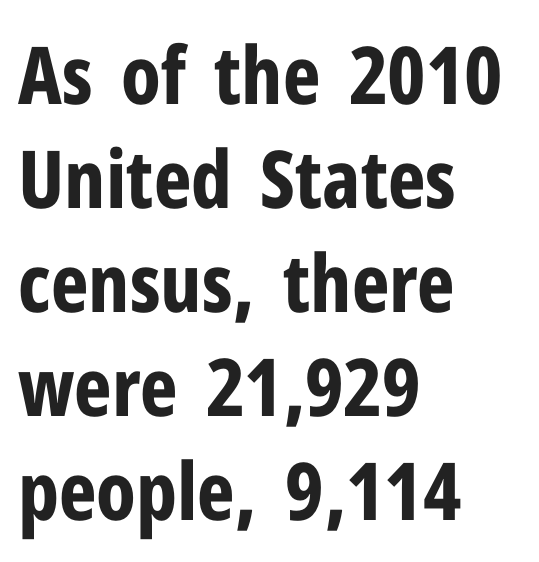
The lines are quadded left. These lines are rendered in a variable-pitch font. The strip under each line holds only bare page. This is roman type, the default non-slanted kind. Caption: standard tracking, unaltered.
